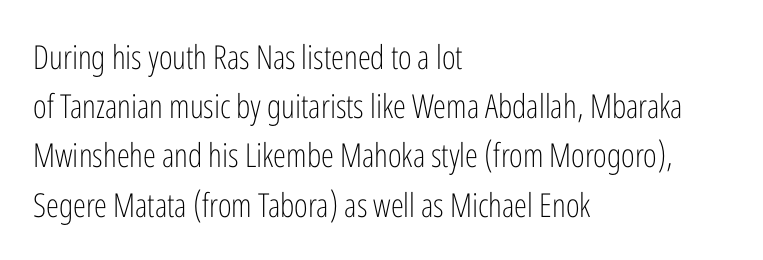
The image shows 33 px light, condensed sans-serif type, upright; set left-aligned, normal line spacing (1.49x), normal letter spacing, not underlined; low stroke contrast and a medium x-height.
